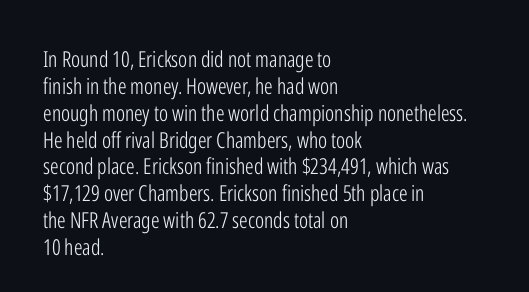
Honestly, the letter spacing is just normal — you wouldn't notice it. A student would call this left alignment; a typographer would say flush left, rag right. The font sits on the lighter half of the weight spectrum, regular included. Just letters on the line, the space beneath them empty.
